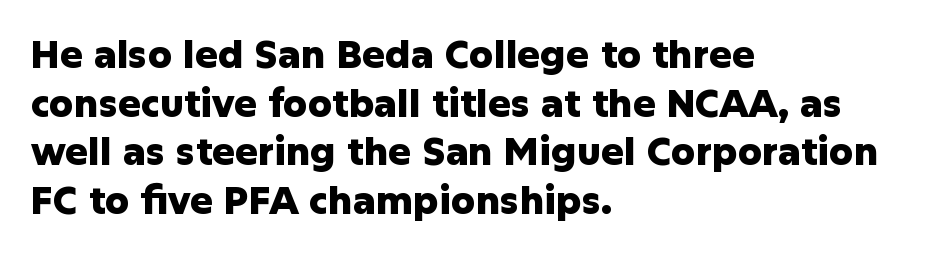
{"serif": "no", "italic": "no", "bold": "yes", "weight": "heavy", "width": "normal", "stroke_contrast": "low", "x_height": "medium", "monospaced": "no", "underline": "no", "align": "left", "line_spacing": "normal", "line_spacing_ratio": 1.28, "letter_spacing": "normal", "letter_spacing_em": 0.0, "glyph_px": 38}
